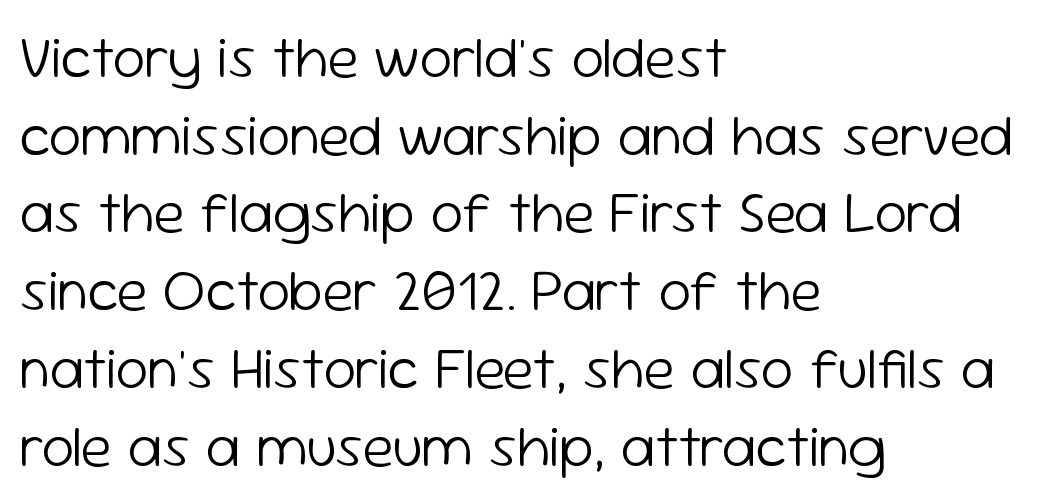
{"serif": "no", "italic": "no", "bold": "no", "weight": "light", "width": "normal", "stroke_contrast": "low", "x_height": "medium", "monospaced": "no", "underline": "no", "align": "left", "line_spacing": "normal", "line_spacing_ratio": 1.34, "letter_spacing": "normal", "letter_spacing_em": 0.0, "glyph_px": 58}
